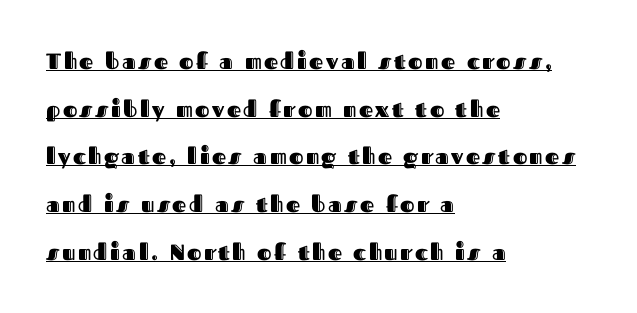
The image shows 22 px text type, upright; set left-aligned, loose line spacing (2.17x), underlined.
